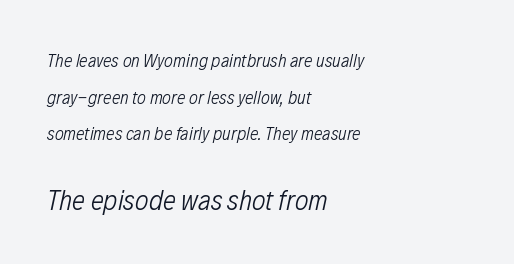
{"italic": "yes", "lean": "right", "slant_degrees": 12, "bold": "no", "weight": "light", "width": "condensed", "stroke_contrast": "low", "x_height": "medium", "monospaced": "no", "underline": "no", "align": "left", "line_spacing": "loose", "line_spacing_ratio": 1.93, "letter_spacing": "normal", "letter_spacing_em": 0.0, "larger_block": "second", "size_ratio": 1.53, "glyph_px": 29}
